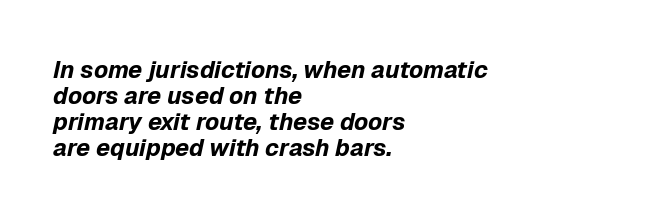
{"italic": "yes", "lean": "right", "slant_degrees": 12, "bold": "yes", "underline": "no", "align": "left", "line_spacing": "tight", "line_spacing_ratio": 1.09, "letter_spacing": "normal", "letter_spacing_em": 0.0, "glyph_px": 24}
